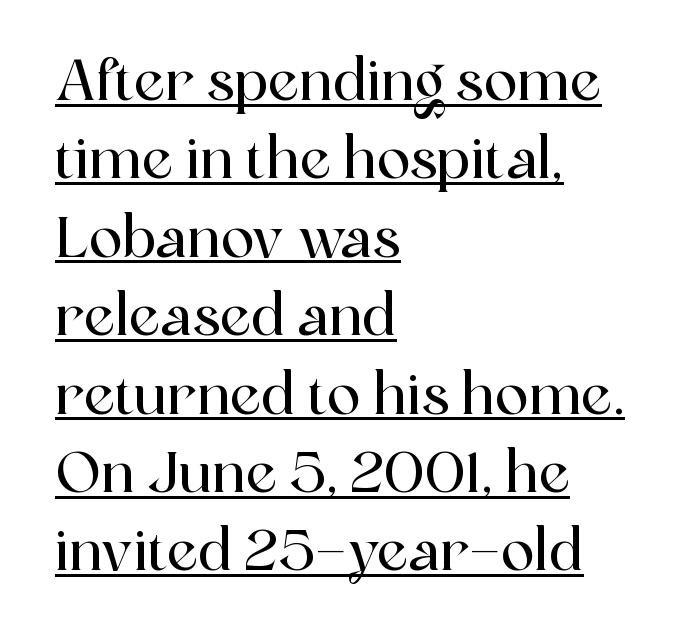
The image shows 56 px serif type, upright; set left-aligned, normal line spacing (1.4x), normal letter spacing, underlined; a medium x-height.
